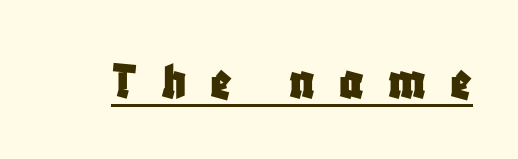
Q: Is the text italic (slanted)? A: No, it is upright.
Q: Is the typeface a serif or a sans-serif typeface? A: Sans-serif.
Q: Is the text underlined? A: Yes.
Q: Is the spacing between letters normal or unusually wide? A: Unusually wide.
Q: Width (condensed, normal, or wide)? A: Condensed.
Q: Stroke contrast? A: Low.
Q: x-height? A: Large.
Q: Monospaced? A: No.
